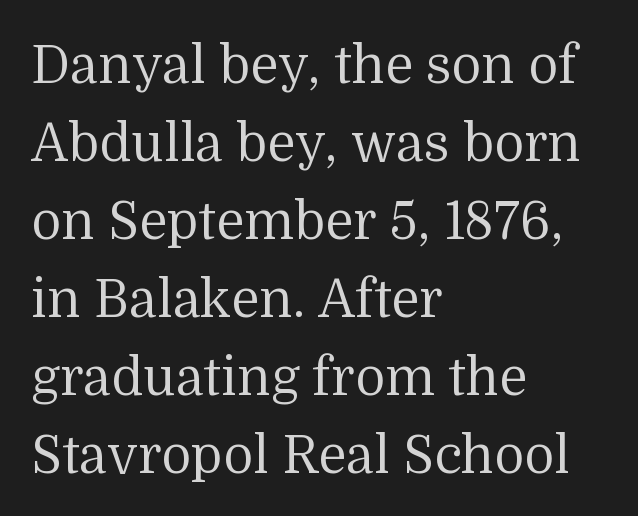
The image shows 52 px regular-weight serif type, upright; set left-aligned, normal line spacing (1.5x), normal letter spacing, not underlined; medium stroke contrast and a medium x-height.
